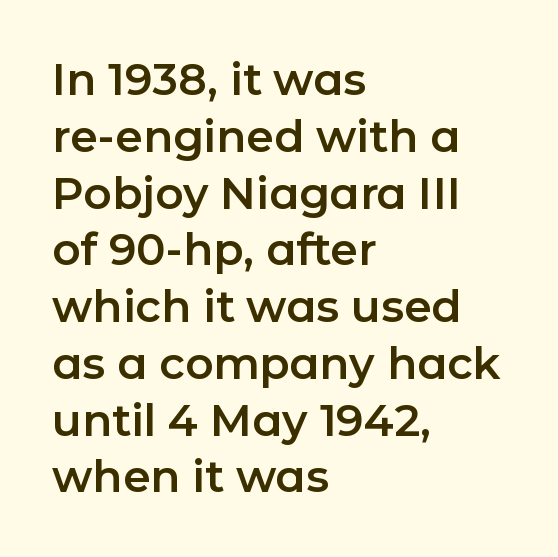
The image shows 44 px sans-serif type, upright; set left-aligned, normal line spacing (1.29x), normal letter spacing, not underlined; low stroke contrast and a medium x-height.
